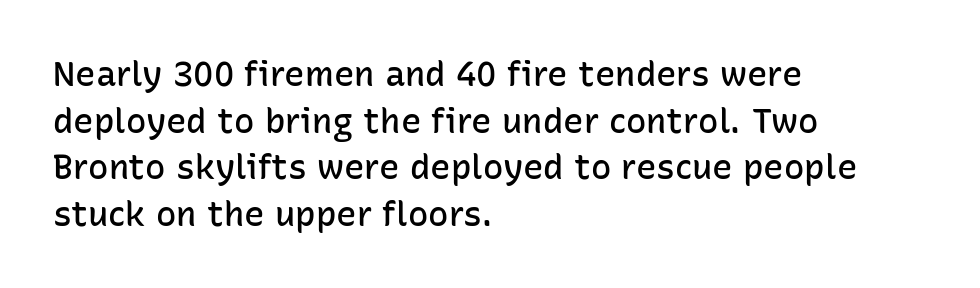
Q: Is the text bold? A: Semi-bold.
Q: Is the text italic (slanted)? A: No, it is upright.
Q: Is the typeface a serif or a sans-serif typeface? A: Sans-serif.
Q: Is the text underlined? A: No.
Q: How is the paragraph aligned? A: Left-aligned.
Q: Is the spacing between letters normal or unusually wide? A: Normal.
Q: Is the spacing between lines tight, normal or loose? A: Normal.
Q: Width (condensed, normal, or wide)? A: Normal.
Q: Stroke contrast? A: Low.
Q: x-height? A: Medium.
Q: Monospaced? A: No.
